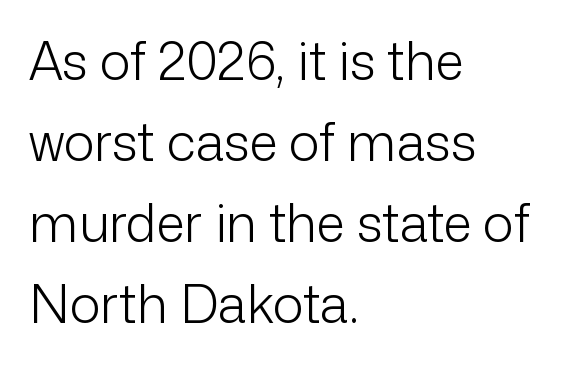
Q: Is the text bold? A: No.
Q: Is the text italic (slanted)? A: No, it is upright.
Q: Is the typeface a serif or a sans-serif typeface? A: Sans-serif.
Q: Is the text underlined? A: No.
Q: How is the paragraph aligned? A: Left-aligned.
Q: Is the spacing between letters normal or unusually wide? A: Normal.
Q: Is the spacing between lines tight, normal or loose? A: Normal.
Q: Width (condensed, normal, or wide)? A: Normal.
Q: Stroke contrast? A: Low.
Q: x-height? A: Medium.
Q: Monospaced? A: No.
